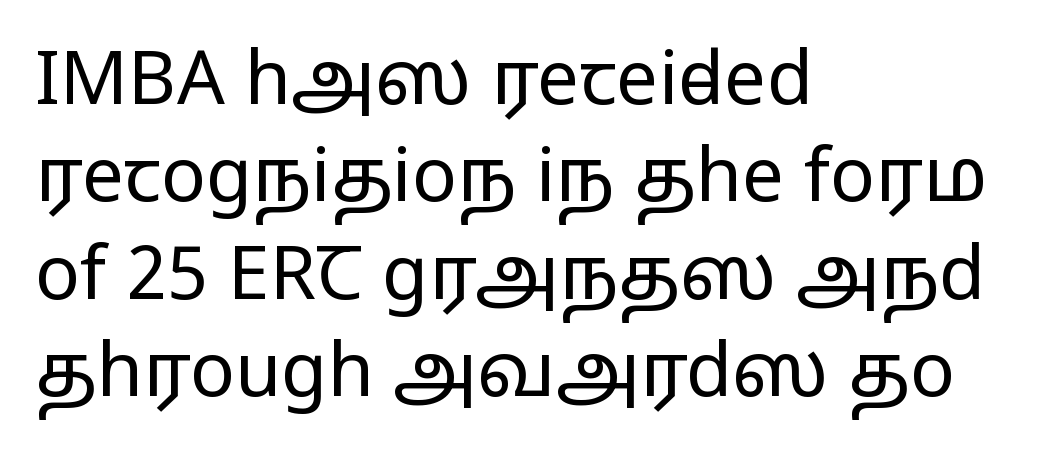
The image shows 75 px regular-weight, wide sans-serif type, upright; set left-aligned, normal line spacing (1.3x), normal letter spacing, not underlined; low stroke contrast and a medium x-height.
